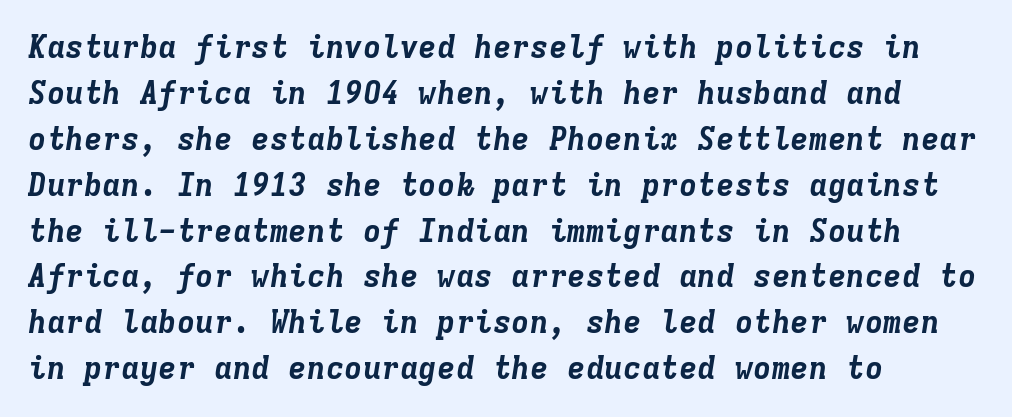
The image shows 31 px bold type, italic (leaning right), monospaced; set left-aligned, normal line spacing (1.48x), normal letter spacing, not underlined; low stroke contrast and a medium x-height.
